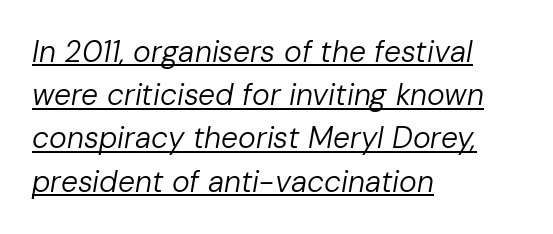
Q: Is the text bold? A: No.
Q: Is the text italic (slanted)? A: Yes, it leans right by about 10 degrees.
Q: Is the text underlined? A: Yes.
Q: How is the paragraph aligned? A: Left-aligned.
Q: Is the spacing between letters normal or unusually wide? A: Normal.
Q: Is the spacing between lines tight, normal or loose? A: Normal.
Q: Width (condensed, normal, or wide)? A: Normal.
Q: Stroke contrast? A: Low.
Q: x-height? A: Medium.
Q: Monospaced? A: No.
